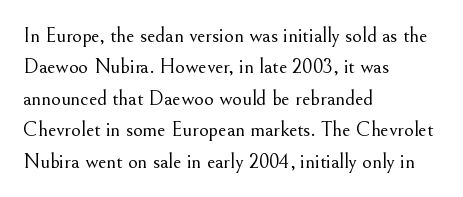
Q: Is the text bold? A: No.
Q: Is the text italic (slanted)? A: No, it is upright.
Q: Is the text underlined? A: No.
Q: How is the paragraph aligned? A: Left-aligned.
Q: Is the spacing between letters normal or unusually wide? A: Normal.
Q: Is the spacing between lines tight, normal or loose? A: Normal.
